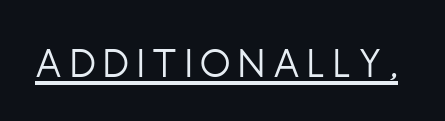
The image shows 44 px light, condensed sans-serif type, upright; set unusually wide letter spacing (+0.2 em), underlined; low stroke contrast and a large x-height.
